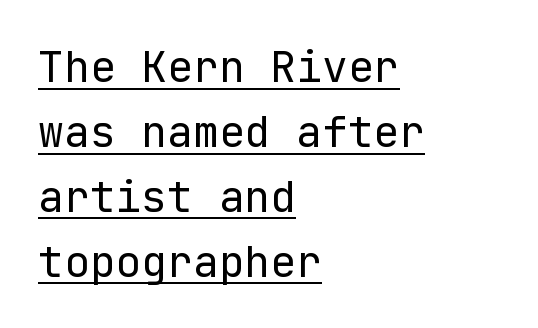
Q: Is the text bold? A: No.
Q: Is the text italic (slanted)? A: No, it is upright.
Q: Is the typeface a serif or a sans-serif typeface? A: Sans-serif.
Q: Is the text underlined? A: Yes.
Q: How is the paragraph aligned? A: Left-aligned.
Q: Is the spacing between letters normal or unusually wide? A: Normal.
Q: Is the spacing between lines tight, normal or loose? A: Normal.
Q: Width (condensed, normal, or wide)? A: Normal.
Q: Stroke contrast? A: Low.
Q: x-height? A: Medium.
